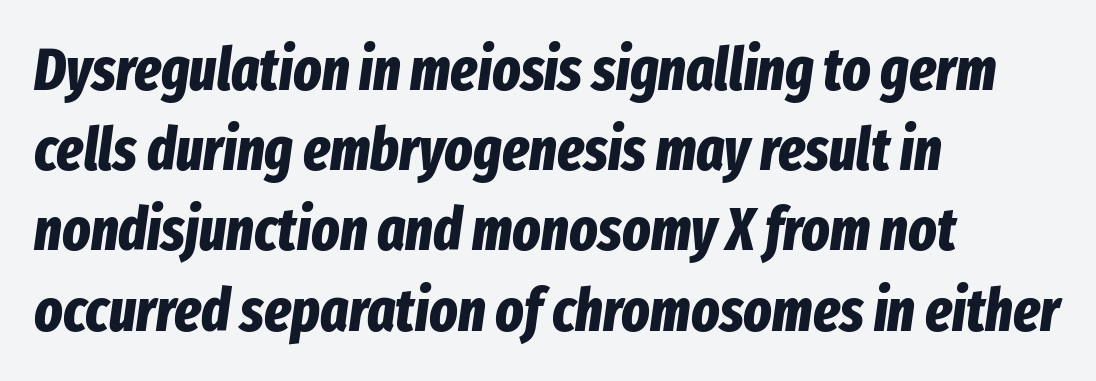
{"italic": "yes", "lean": "right", "slant_degrees": 8, "bold": "yes", "weight": "bold", "width": "condensed", "stroke_contrast": "low", "x_height": "medium", "monospaced": "no", "underline": "no", "align": "left", "line_spacing": "normal", "line_spacing_ratio": 1.36, "letter_spacing": "normal", "letter_spacing_em": 0.0, "glyph_px": 59}
